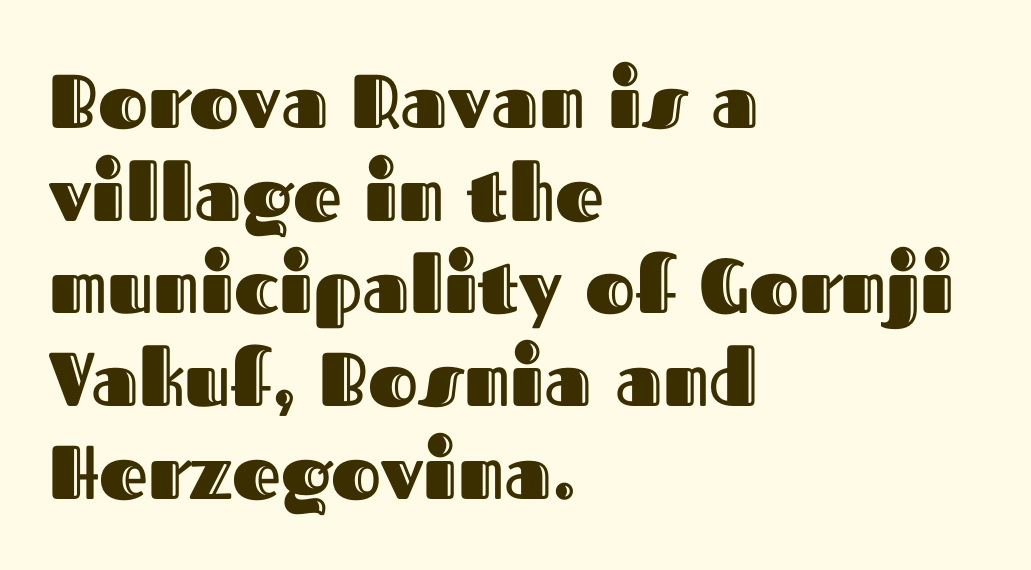
The image shows 76 px text type, upright; set left-aligned, line spacing 1.22x, normal letter spacing, not underlined; a medium x-height.
